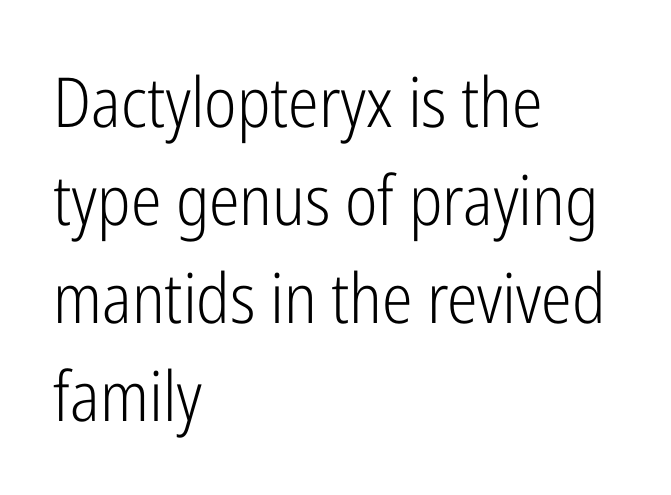
No feet cap the strokes, marking this as sans-serif type. The tracking reads as untouched default to a designer's eye. Horizontal alignment here is leftward, the default for most running prose. The lines sit at an ordinary, default distance from one another.
